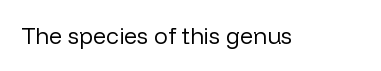
The type is set solid horizontally, with unmodified tracking. Words float on clear page, feet unadorned. A quiet, ordinary-to-light weight characterises the typeface. The type sits square on the baseline with zero lean.
